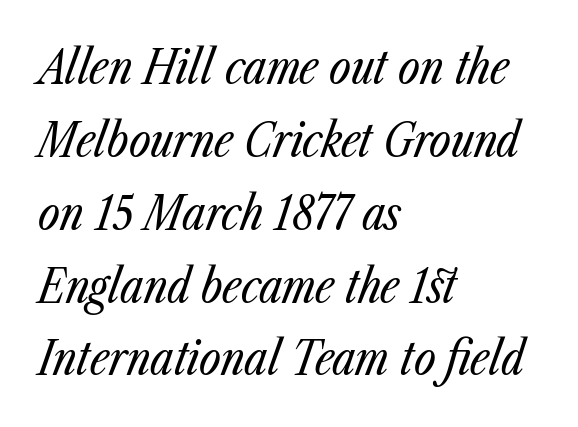
{"italic": "yes", "lean": "right", "slant_degrees": 23, "bold": "no", "weight": "regular", "width": "condensed", "stroke_contrast": "low", "x_height": "medium", "monospaced": "no", "underline": "no", "align": "left", "line_spacing": "normal", "line_spacing_ratio": 1.55, "letter_spacing": "normal", "letter_spacing_em": 0.0, "glyph_px": 47}
